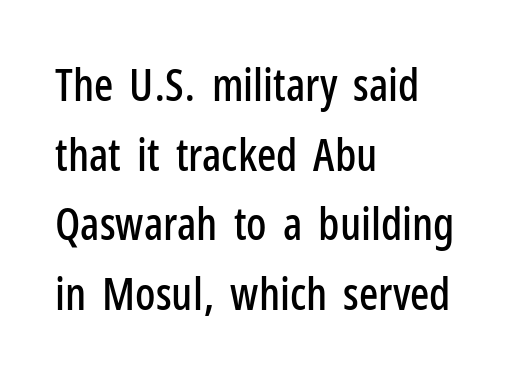
{"serif": "no", "italic": "no", "width": "condensed", "stroke_contrast": "low", "x_height": "medium", "monospaced": "no", "underline": "no", "align": "left", "line_spacing": "normal", "line_spacing_ratio": 1.55, "letter_spacing": "normal", "letter_spacing_em": 0.0, "glyph_px": 45}
